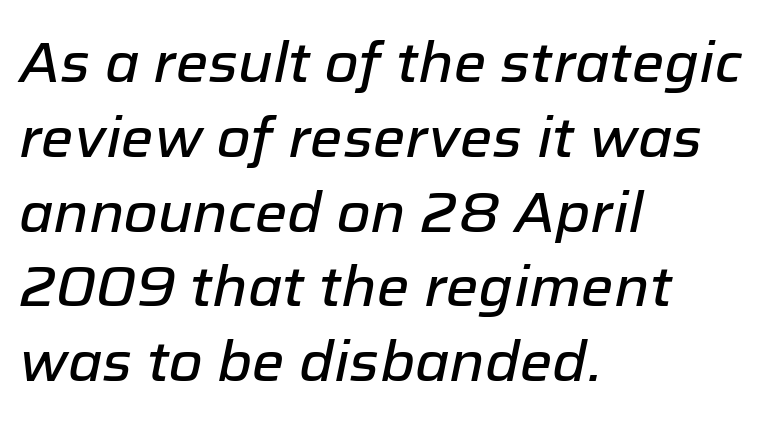
This sample has the flowing, uneven cadence of proportional lettering. The passage shown leans; its letterforms are oblique. Notice how the passage keeps a crisp vertical edge on the left only. The space directly below the letters is spotless. Honestly, the letter spacing is just normal — you wouldn't notice it.
